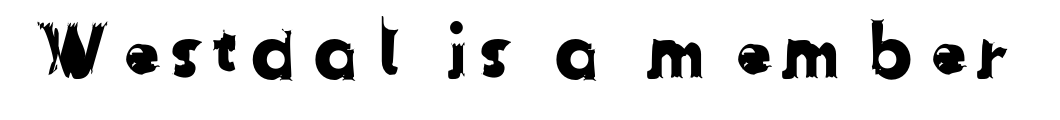
Q: Is the typeface a serif or a sans-serif typeface? A: Sans-serif.
Q: Is the text underlined? A: No.
Q: Width (condensed, normal, or wide)? A: Normal.
Q: Stroke contrast? A: Low.
Q: x-height? A: Medium.
Q: Monospaced? A: No.
